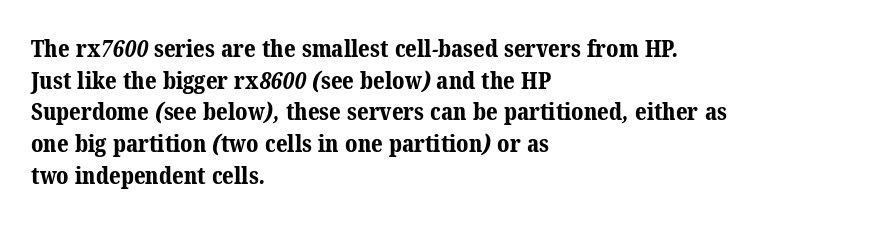
The image shows 24 px bold type; set left-aligned, normal line spacing (1.32x), normal letter spacing, not underlined.
